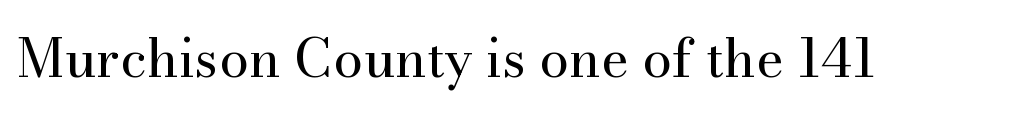
The image shows 53 px regular-weight serif type, upright; set normal letter spacing, not underlined; medium stroke contrast and a small x-height.
